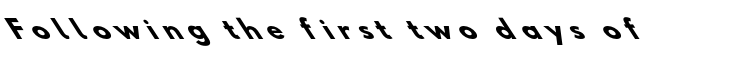
{"bold": "yes", "underline": "no", "letter_spacing": "wide", "letter_spacing_em": 0.29, "glyph_px": 25}
